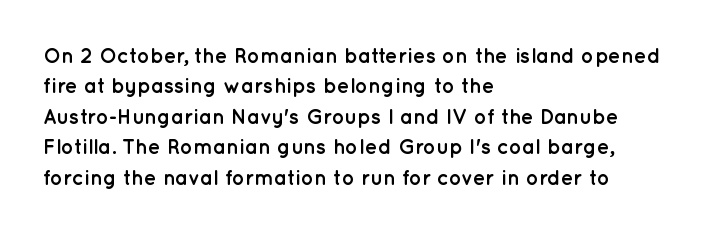
Notice how the stems are strictly vertical — no italics here. These words are printed bold, with thick strokes throughout. Leading: standard. You could call the tracking neutral — neither tight nor loose. The rendering anchors every line to the left-hand side. The words here are not underlined.
